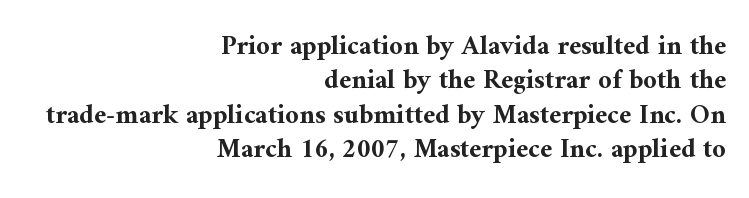
{"italic": "no", "bold": "yes", "underline": "no", "align": "right", "line_spacing": "normal", "line_spacing_ratio": 1.27, "letter_spacing": "normal", "letter_spacing_em": 0.0, "glyph_px": 27}
